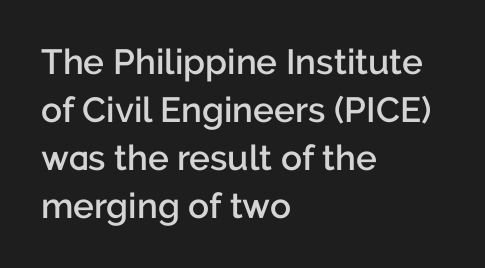
{"serif": "no", "italic": "no", "bold": "semi", "weight": "semibold", "width": "normal", "stroke_contrast": "low", "x_height": "medium", "monospaced": "no", "underline": "no", "align": "left", "line_spacing": "normal", "line_spacing_ratio": 1.37, "letter_spacing": "normal", "letter_spacing_em": 0.0, "glyph_px": 35}
